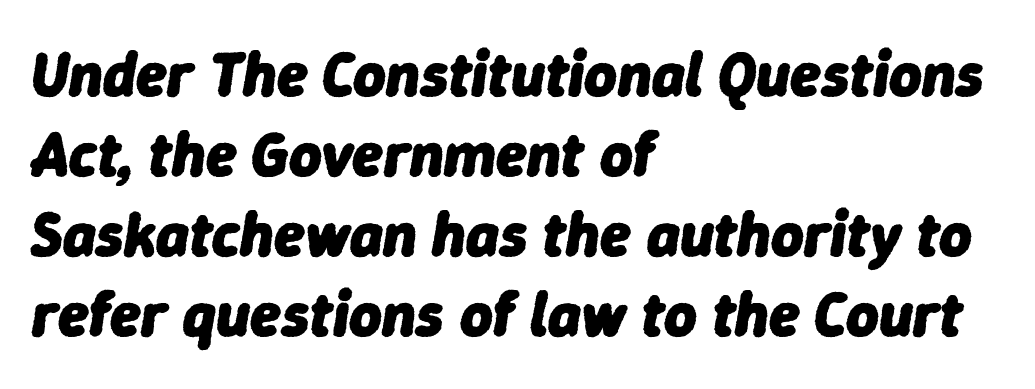
The image shows 63 px heavy type, italic (leaning right); set left-aligned, normal line spacing (1.27x), normal letter spacing, not underlined; low stroke contrast and a medium x-height.
